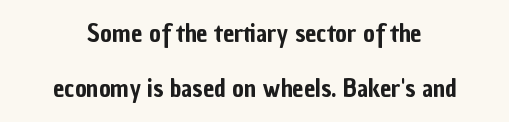
The image shows 25 px text type, upright; set centered, loose line spacing (2.2x), normal letter spacing, not underlined.
